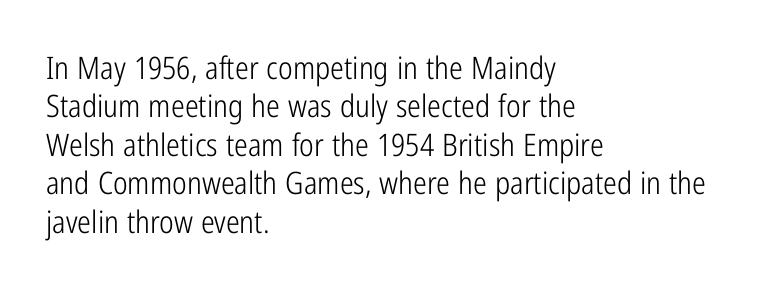
The image shows 31 px light, condensed sans-serif type, upright; set left-aligned, line spacing 1.24x, normal letter spacing, not underlined; low stroke contrast and a medium x-height.
